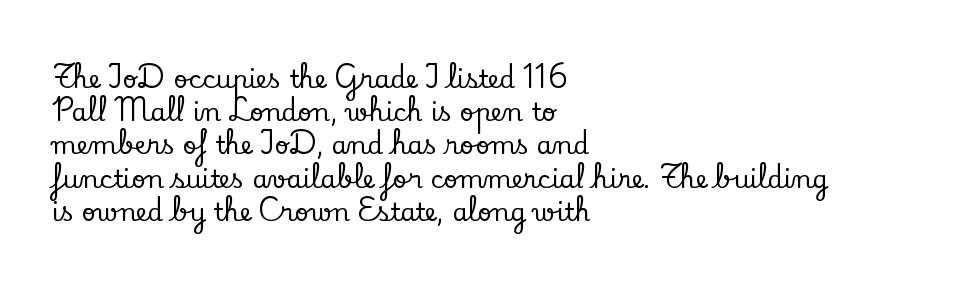
The image shows 25 px text type, upright; set left-aligned, normal line spacing (1.33x), normal letter spacing, not underlined.
